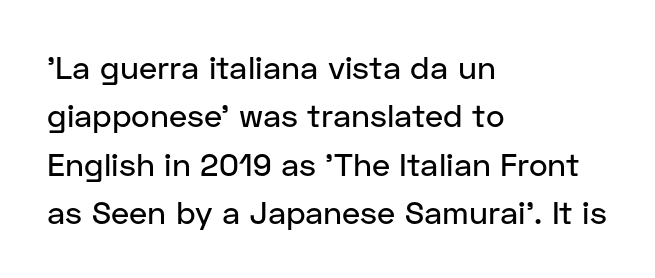
{"serif": "no", "italic": "no", "width": "normal", "stroke_contrast": "low", "x_height": "medium", "monospaced": "no", "underline": "no", "align": "left", "line_spacing": "normal", "line_spacing_ratio": 1.51, "letter_spacing": "normal", "letter_spacing_em": 0.0, "glyph_px": 32}
